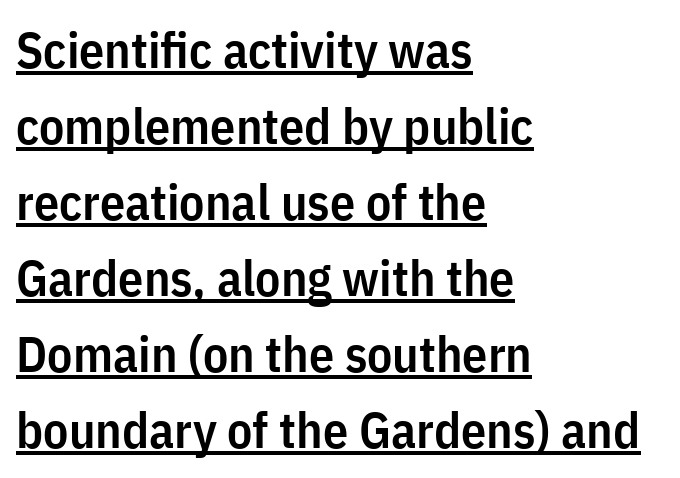
Between one letter and the next there's only the usual sliver of space. The font family rendered here belongs to the sans-serif group. A roman cut, with each character standing at attention. Glance below the letters and you will spot a drawn line.
